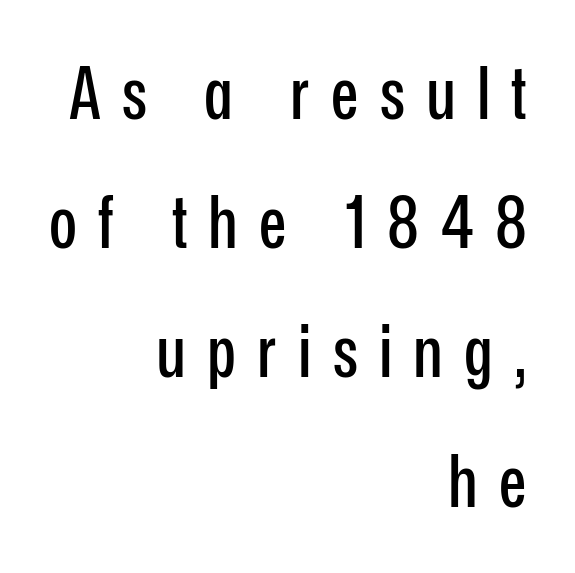
{"serif": "no", "italic": "no", "width": "condensed", "stroke_contrast": "low", "x_height": "medium", "monospaced": "no", "underline": "no", "align": "right", "line_spacing_ratio": 1.77, "letter_spacing": "wide", "letter_spacing_em": 0.29, "glyph_px": 73}
